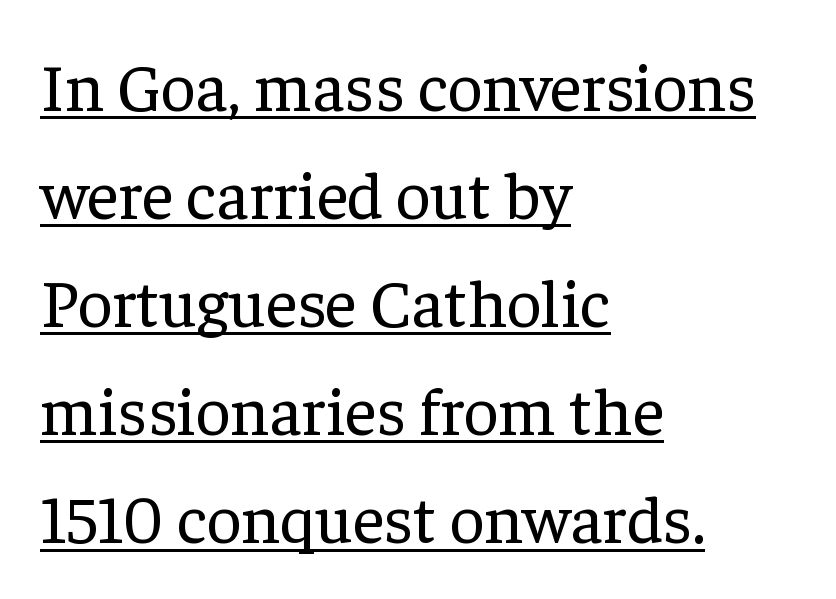
The image shows 68 px regular-weight serif type, upright; set left-aligned, normal line spacing (1.59x), normal letter spacing, underlined; low stroke contrast and a medium x-height.
